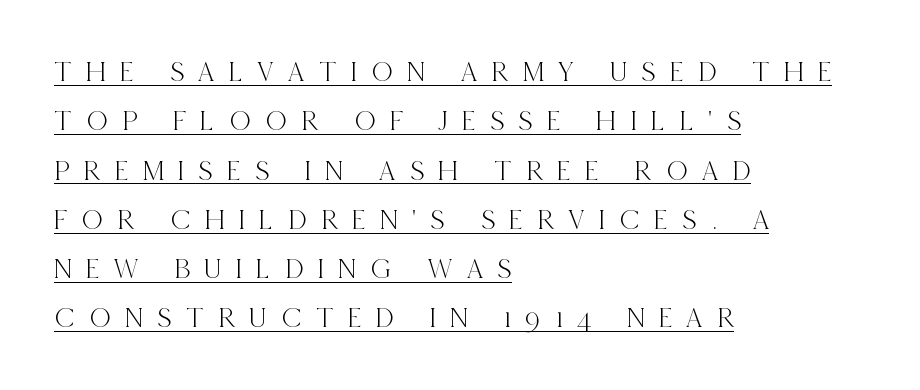
Q: Is the text italic (slanted)? A: No, it is upright.
Q: Is the typeface a serif or a sans-serif typeface? A: Serif.
Q: Is the text underlined? A: Yes.
Q: How is the paragraph aligned? A: Left-aligned.
Q: Is the spacing between letters normal or unusually wide? A: Unusually wide.
Q: Is the spacing between lines tight, normal or loose? A: Normal.
Q: Width (condensed, normal, or wide)? A: Condensed.
Q: x-height? A: Large.
Q: Monospaced? A: No.
